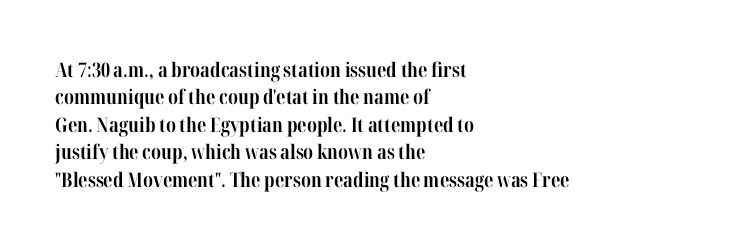
{"italic": "no", "bold": "yes", "underline": "no", "align": "left", "line_spacing": "normal", "line_spacing_ratio": 1.37, "letter_spacing": "normal", "letter_spacing_em": 0.0, "glyph_px": 20}
